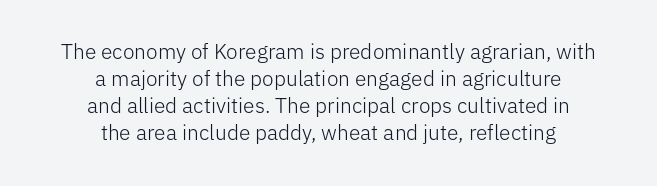
{"italic": "no", "bold": "no", "underline": "no", "align": "center", "line_spacing": "normal", "line_spacing_ratio": 1.28, "letter_spacing": "normal", "letter_spacing_em": 0.0, "glyph_px": 21}
